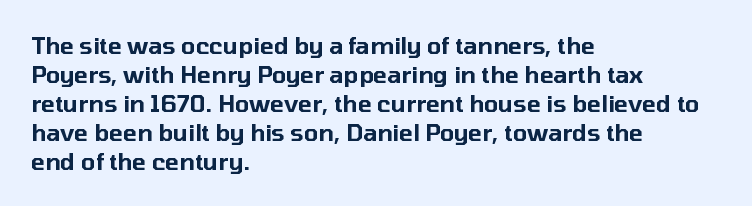
The image shows 23 px text type, upright; set left-aligned, normal line spacing (1.26x), normal letter spacing, not underlined.
